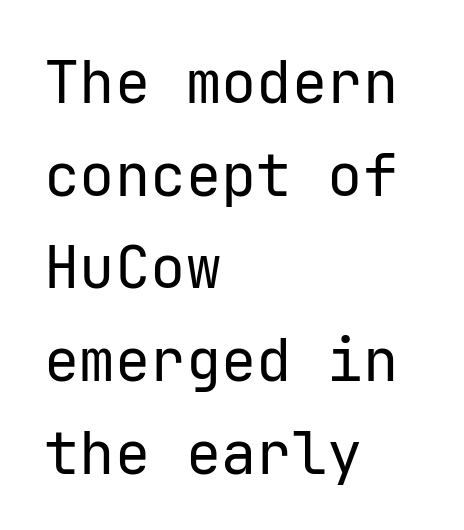
Q: Is the text bold? A: No.
Q: Is the text italic (slanted)? A: No, it is upright.
Q: Is the typeface a serif or a sans-serif typeface? A: Sans-serif.
Q: Is the text underlined? A: No.
Q: How is the paragraph aligned? A: Left-aligned.
Q: Is the spacing between letters normal or unusually wide? A: Normal.
Q: Is the spacing between lines tight, normal or loose? A: Normal.
Q: Width (condensed, normal, or wide)? A: Normal.
Q: Stroke contrast? A: Low.
Q: x-height? A: Medium.
Q: Monospaced? A: Yes.
